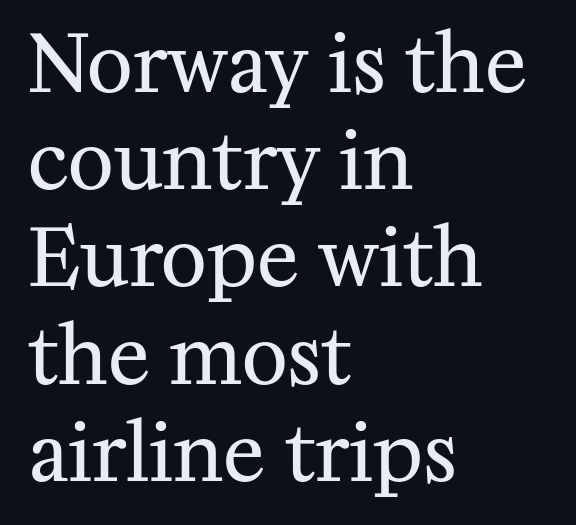
The image shows 79 px regular-weight serif type, upright; set left-aligned, line spacing 1.23x, normal letter spacing, not underlined; medium stroke contrast and a medium x-height.
